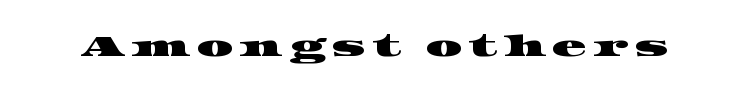
{"serif": "yes", "width": "wide", "stroke_contrast": "high", "x_height": "large", "monospaced": "no", "underline": "no", "letter_spacing": "wide", "letter_spacing_em": 0.2, "glyph_px": 29}
